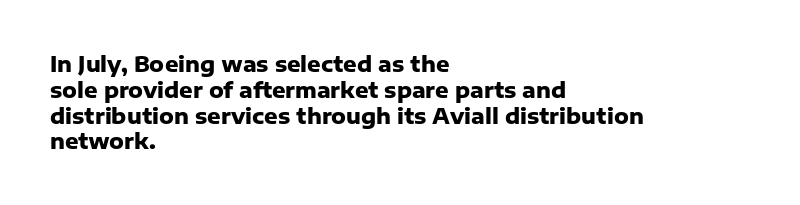
The image shows 21 px bold type, upright; set left-aligned, line spacing 1.23x, normal letter spacing, not underlined.
